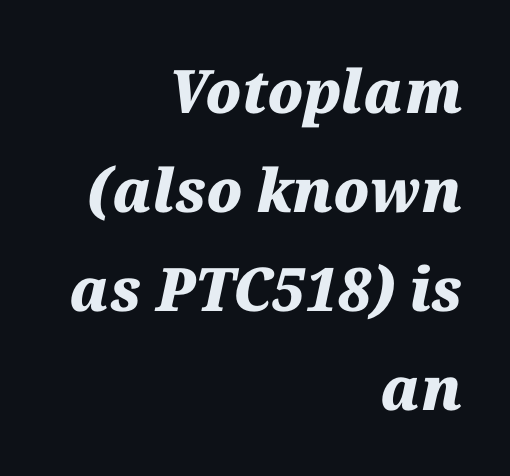
What weight is shown? A full bold with thick strokes. Italic: yes, the glyphs are oblique. Glyph-to-glyph distance matches everyday printed text. The rows are spaced the way most documents space them.
